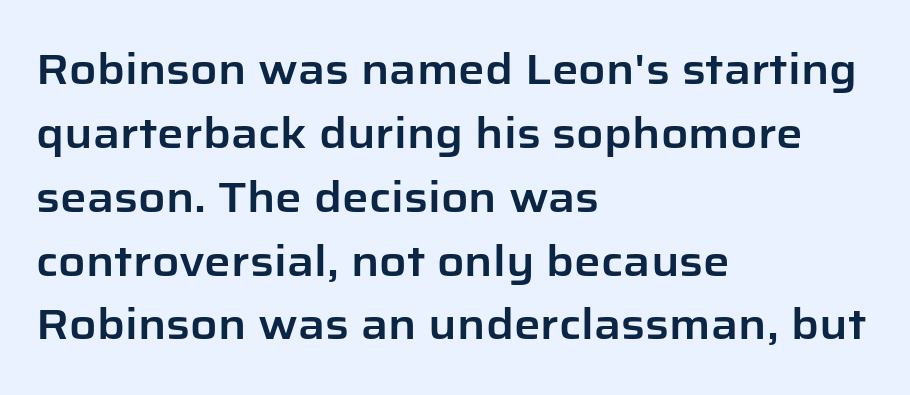
Q: Is the text italic (slanted)? A: No, it is upright.
Q: Is the typeface a serif or a sans-serif typeface? A: Sans-serif.
Q: Is the text underlined? A: No.
Q: How is the paragraph aligned? A: Left-aligned.
Q: Is the spacing between letters normal or unusually wide? A: Normal.
Q: Is the spacing between lines tight, normal or loose? A: Normal.
Q: Width (condensed, normal, or wide)? A: Normal.
Q: Stroke contrast? A: Low.
Q: x-height? A: Medium.
Q: Monospaced? A: No.
